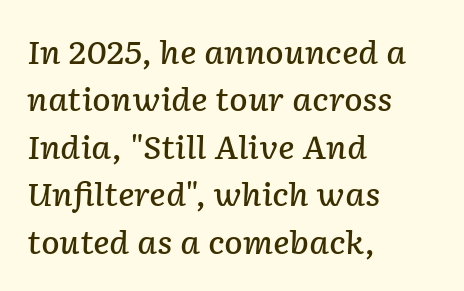
The image shows 31 px semibold type, italic (leaning right); set left-aligned, normal line spacing (1.53x), normal letter spacing, not underlined; low stroke contrast and a medium x-height.
